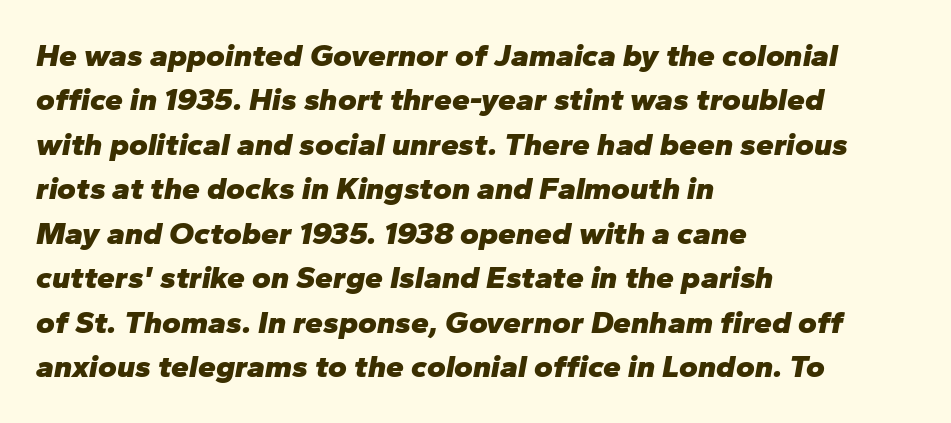
The image shows 32 px heavy type, italic (leaning right); set left-aligned, normal line spacing (1.39x), normal letter spacing, not underlined; low stroke contrast and a medium x-height.
